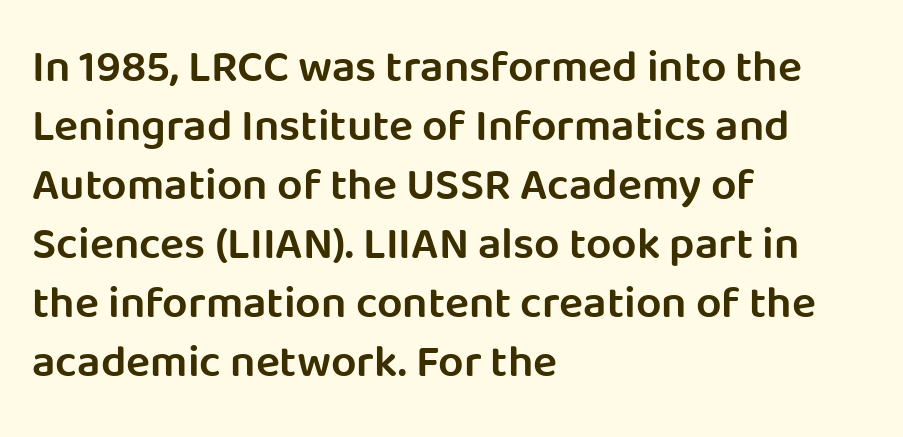
The image shows 45 px semibold sans-serif type, upright; set left-aligned, normal line spacing (1.31x), normal letter spacing, not underlined; low stroke contrast and a large x-height.
